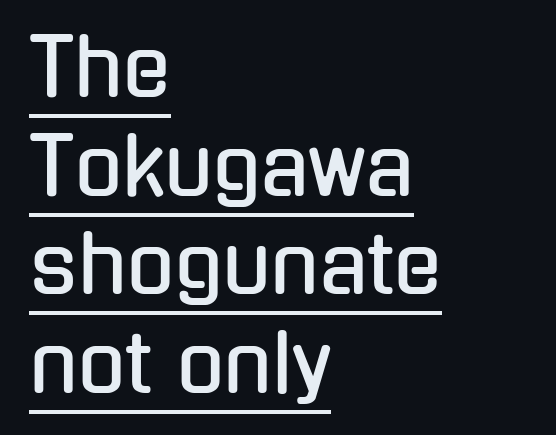
{"serif": "no", "italic": "no", "width": "condensed", "stroke_contrast": "low", "x_height": "medium", "monospaced": "no", "underline": "yes", "align": "left", "line_spacing": "normal", "line_spacing_ratio": 1.25, "letter_spacing": "normal", "letter_spacing_em": 0.0, "glyph_px": 79}
